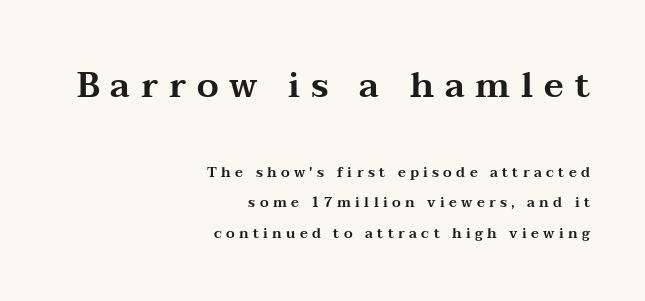
{"serif": "yes", "italic": "no", "width": "wide", "stroke_contrast": "medium", "x_height": "medium", "monospaced": "no", "underline": "no", "align": "right", "line_spacing": "loose", "line_spacing_ratio": 2.19, "letter_spacing": "wide", "letter_spacing_em": 0.31, "larger_block": "first", "size_ratio": 2.5, "glyph_px": 35}
